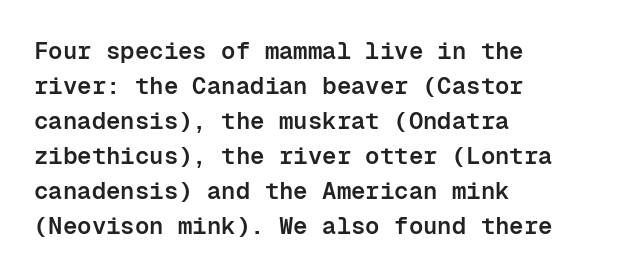
The image shows 24 px text type, upright; set left-aligned, normal line spacing (1.46x), normal letter spacing, not underlined.
